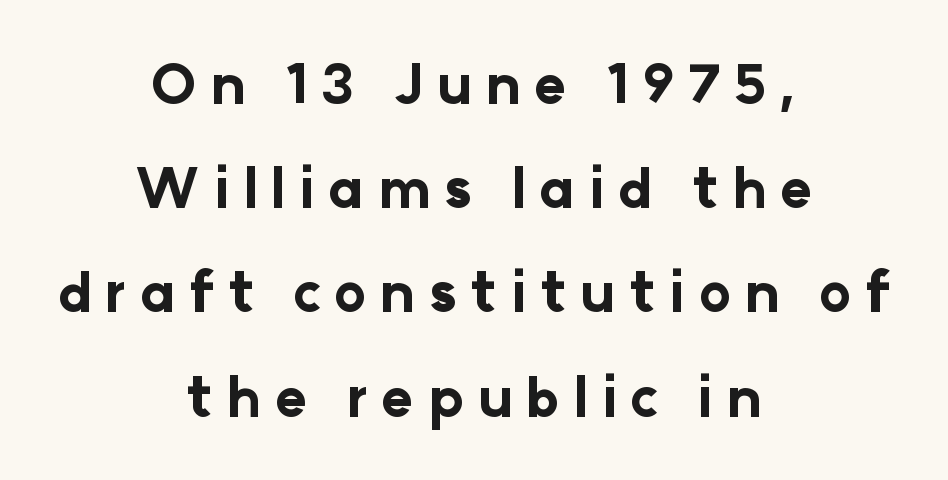
The image shows 54 px bold sans-serif type, upright; set centered, loose line spacing (1.93x), unusually wide letter spacing (+0.25 em), not underlined; low stroke contrast and a medium x-height.
